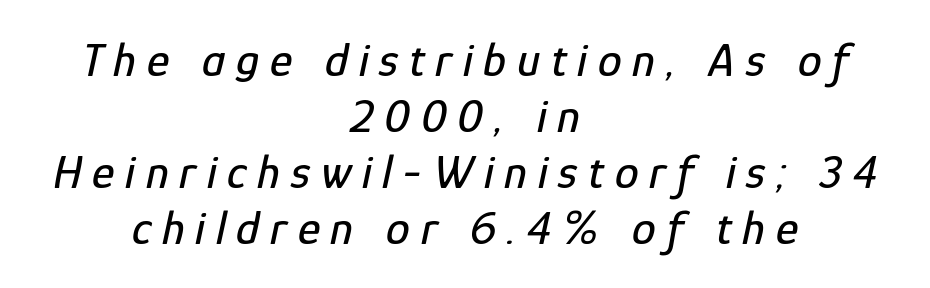
Q: Is the text italic (slanted)? A: Yes, it leans right by about 12 degrees.
Q: Is the text underlined? A: No.
Q: How is the paragraph aligned? A: Centered.
Q: Is the spacing between letters normal or unusually wide? A: Unusually wide.
Q: Width (condensed, normal, or wide)? A: Condensed.
Q: Stroke contrast? A: Low.
Q: x-height? A: Medium.
Q: Monospaced? A: No.
